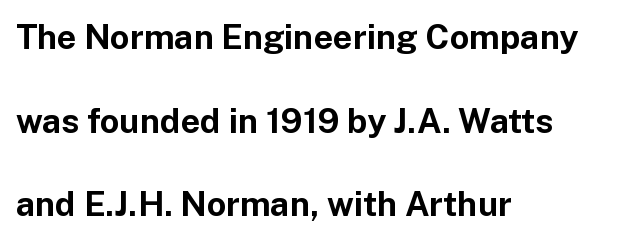
{"serif": "no", "italic": "no", "bold": "yes", "weight": "bold", "width": "normal", "stroke_contrast": "low", "x_height": "medium", "monospaced": "no", "underline": "no", "align": "left", "line_spacing": "loose", "line_spacing_ratio": 2.46, "letter_spacing": "normal", "letter_spacing_em": 0.0, "glyph_px": 34}
